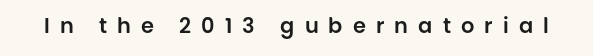
The image shows 21 px text type, upright; set unusually wide letter spacing (+0.48 em), not underlined.
